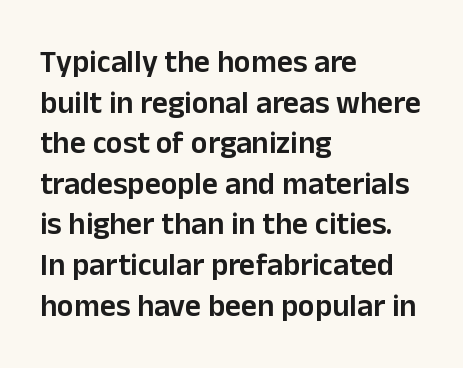
The image shows 31 px semibold sans-serif type, upright; set left-aligned, normal line spacing (1.31x), normal letter spacing, not underlined; low stroke contrast and a medium x-height.
